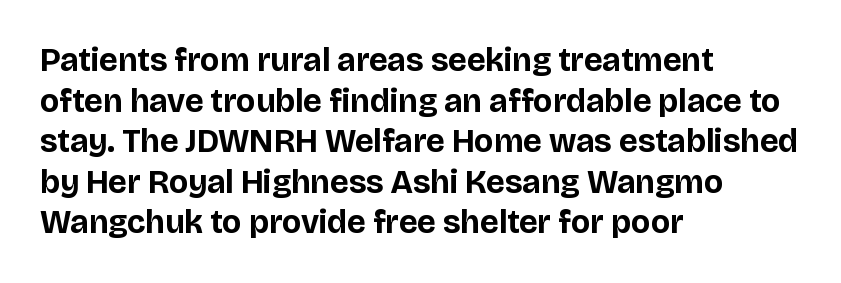
{"serif": "no", "italic": "no", "bold": "yes", "weight": "bold", "width": "normal", "stroke_contrast": "low", "x_height": "large", "monospaced": "no", "underline": "no", "align": "left", "line_spacing_ratio": 1.23, "letter_spacing": "normal", "letter_spacing_em": 0.0, "glyph_px": 33}
